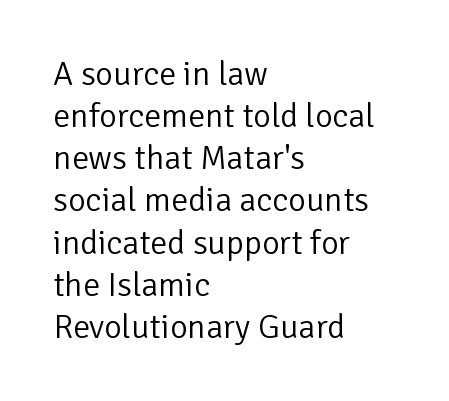
{"serif": "no", "italic": "no", "bold": "no", "weight": "light", "width": "normal", "stroke_contrast": "low", "x_height": "medium", "monospaced": "no", "underline": "no", "align": "left", "line_spacing_ratio": 1.24, "letter_spacing": "normal", "letter_spacing_em": 0.0, "glyph_px": 34}
